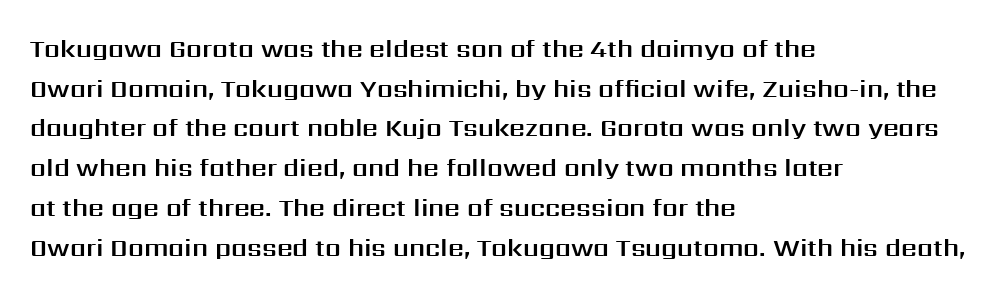
Q: Is the text italic (slanted)? A: No, it is upright.
Q: Is the text underlined? A: No.
Q: How is the paragraph aligned? A: Left-aligned.
Q: Is the spacing between letters normal or unusually wide? A: Normal.
Q: Is the spacing between lines tight, normal or loose? A: Normal.
